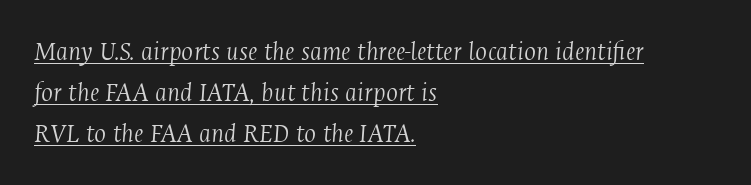
Q: Is the text bold? A: No.
Q: Is the text italic (slanted)? A: Yes, it leans right by about 4 degrees.
Q: Is the typeface a serif or a sans-serif typeface? A: Serif.
Q: Is the text underlined? A: Yes.
Q: How is the paragraph aligned? A: Left-aligned.
Q: Is the spacing between letters normal or unusually wide? A: Normal.
Q: Is the spacing between lines tight, normal or loose? A: Normal.
Q: Width (condensed, normal, or wide)? A: Condensed.
Q: Stroke contrast? A: Medium.
Q: x-height? A: Medium.
Q: Monospaced? A: No.
